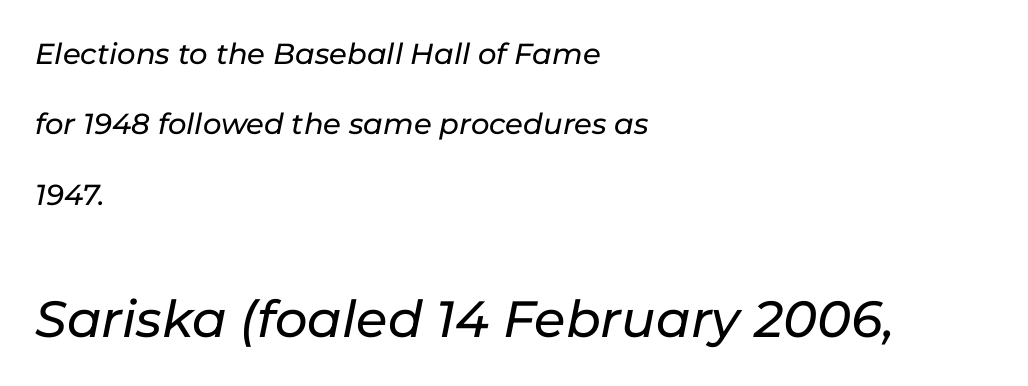
Think of a printed novel: that variable character pitch is what you see here. All the whitespace from short lines collects on the right. The string is rendered with underlining switched off. Caption: upper text group reduced, lower text group enlarged. Style check: oblique. Horizontal bands of white between lines are thick stripes.
